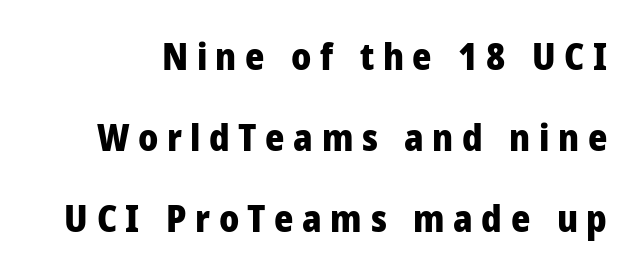
{"serif": "no", "italic": "no", "bold": "yes", "weight": "heavy", "width": "normal", "stroke_contrast": "low", "x_height": "medium", "monospaced": "no", "underline": "no", "line_spacing": "loose", "line_spacing_ratio": 2.19, "letter_spacing": "wide", "letter_spacing_em": 0.23, "glyph_px": 37}
